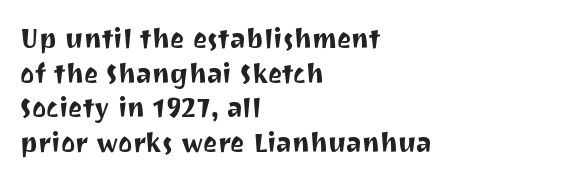
{"italic": "no", "underline": "no", "align": "left", "line_spacing": "normal", "line_spacing_ratio": 1.28, "letter_spacing": "normal", "letter_spacing_em": 0.0, "glyph_px": 27}
